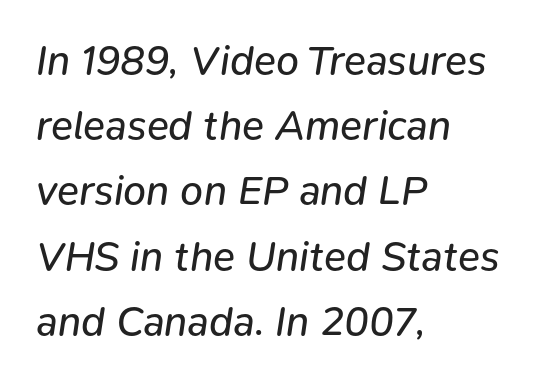
The image shows 41 px regular-weight type, italic (leaning right); set left-aligned, normal line spacing (1.59x), normal letter spacing, not underlined; low stroke contrast and a medium x-height.
